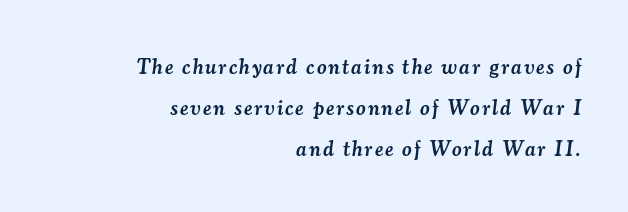
The image shows 21 px text type, italic (leaning right); set right-aligned, loose line spacing (1.95x), not underlined.
